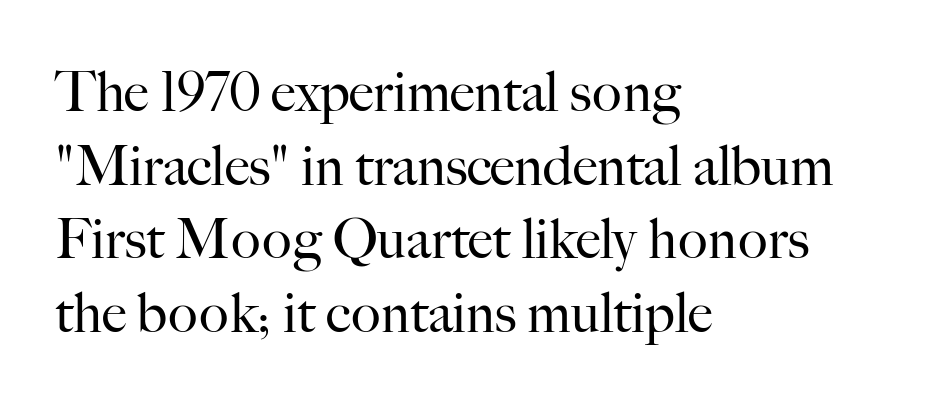
The image shows 55 px regular-weight serif type, upright; set left-aligned, normal line spacing (1.34x), normal letter spacing, not underlined; high stroke contrast and a small x-height.
